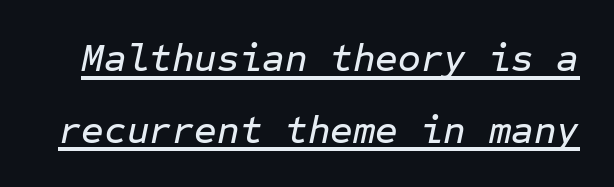
The image shows 39 px text type, italic (leaning right), monospaced; set line spacing 1.84x, normal letter spacing, underlined; low stroke contrast and a medium x-height.
